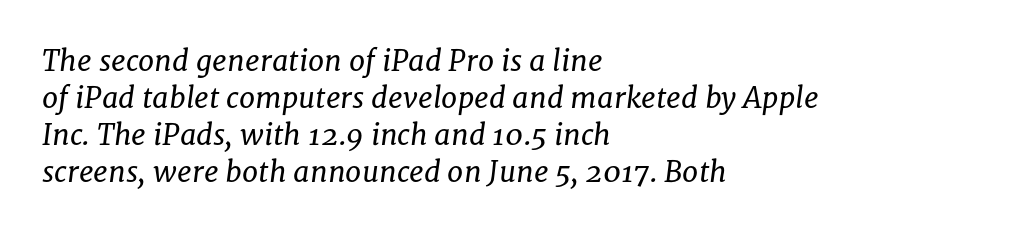
{"serif": "yes", "italic": "yes", "lean": "right", "slant_degrees": 8, "bold": "no", "weight": "regular", "width": "normal", "stroke_contrast": "low", "x_height": "medium", "monospaced": "no", "underline": "no", "align": "left", "line_spacing": "normal", "line_spacing_ratio": 1.28, "letter_spacing": "normal", "letter_spacing_em": 0.0, "glyph_px": 29}
